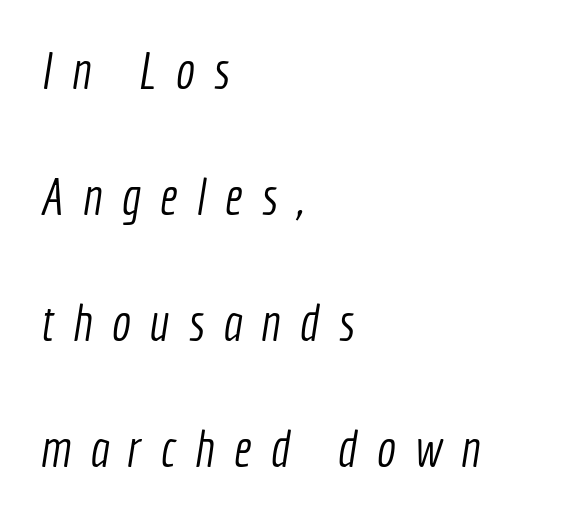
{"serif": "no", "bold": "no", "weight": "light", "width": "condensed", "x_height": "medium", "monospaced": "no", "underline": "no", "align": "left", "line_spacing": "loose", "line_spacing_ratio": 2.47, "letter_spacing": "wide", "letter_spacing_em": 0.37, "glyph_px": 51}
